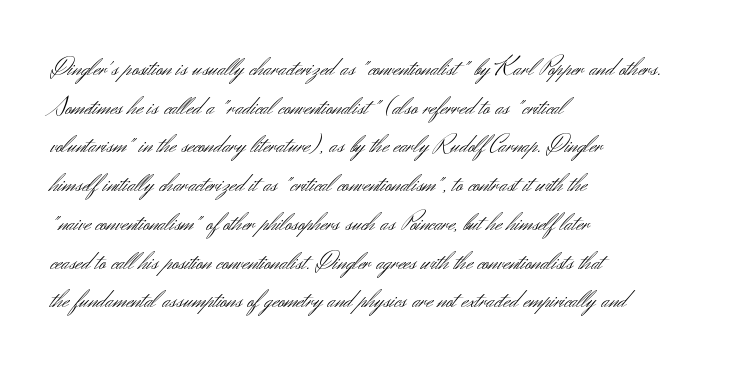
The image shows 26 px text type; set left-aligned, normal line spacing (1.49x), normal letter spacing, not underlined.
